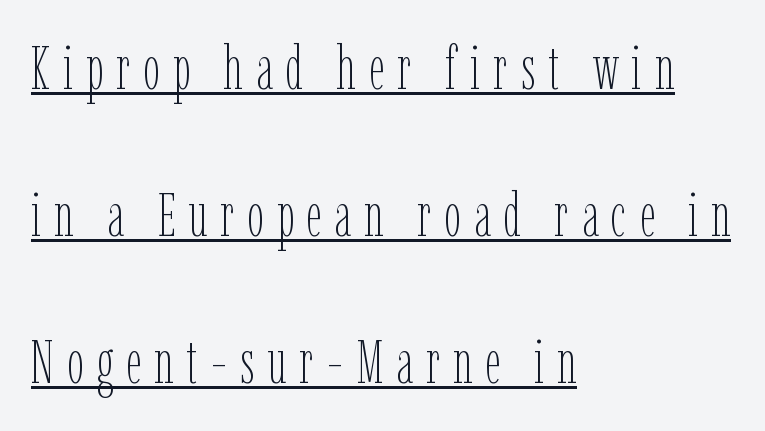
How would I describe the line gaps? Wide and relaxed. Posture: upright roman. Proportional: the letters do not fall into vertical columns. Does extra space separate the letters? Yes, quite a lot of it.
